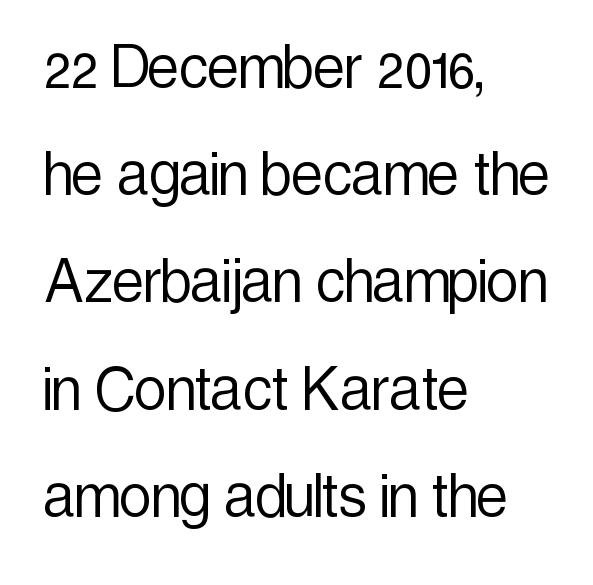
Q: Is the text bold? A: No.
Q: Is the text italic (slanted)? A: No, it is upright.
Q: Is the typeface a serif or a sans-serif typeface? A: Sans-serif.
Q: Is the text underlined? A: No.
Q: How is the paragraph aligned? A: Left-aligned.
Q: Is the spacing between letters normal or unusually wide? A: Normal.
Q: Is the spacing between lines tight, normal or loose? A: Normal.
Q: Width (condensed, normal, or wide)? A: Condensed.
Q: x-height? A: Medium.
Q: Monospaced? A: No.
